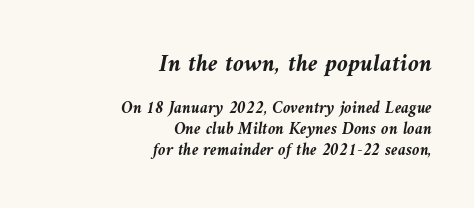
The paragraph shown leans on its right margin. Plain, unruled lines of type. The face used here has a pronounced slope to its letters. If you squint, the top block still reads clearly — it's the larger of the two. Tracking here is standard; glyphs follow each other at the usual distance.
